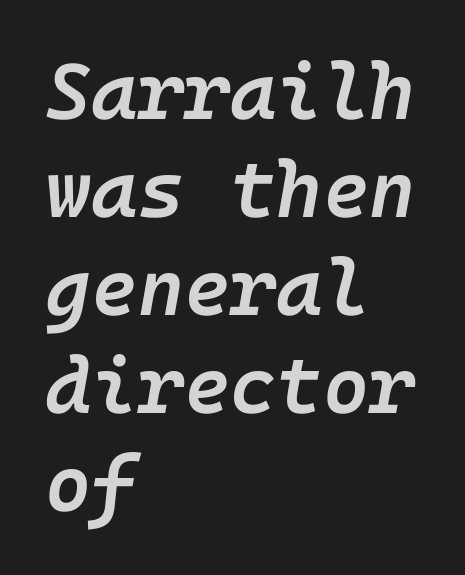
The image shows 79 px semibold type, italic (leaning right); set left-aligned, line spacing 1.24x, normal letter spacing, not underlined; low stroke contrast and a medium x-height.
